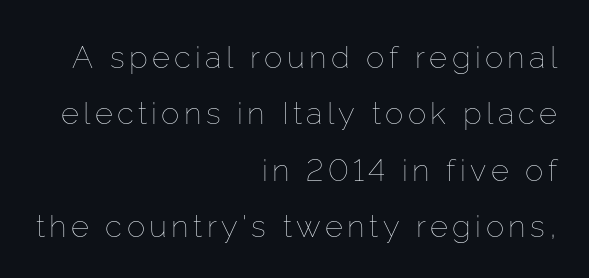
The image shows 31 px thin type, upright; set right-aligned, line spacing 1.82x, not underlined; low stroke contrast and a medium x-height.
